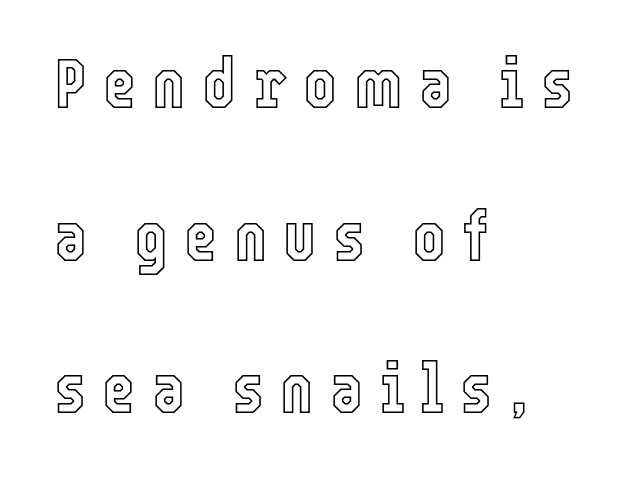
It's the straight-up-and-down kind of type. The paragraph shown leans on its left margin. Has an underline been added? It has not. Leading: increased. Substantial extra tracking has been applied to these lines. The passage shown is typed in a proportional face where columns would drift.
